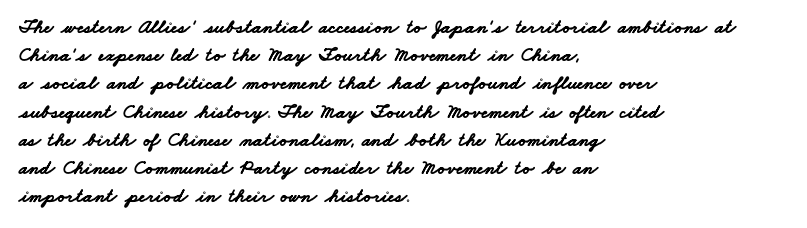
The image shows 20 px bold type; set left-aligned, normal line spacing (1.41x), normal letter spacing, not underlined.
